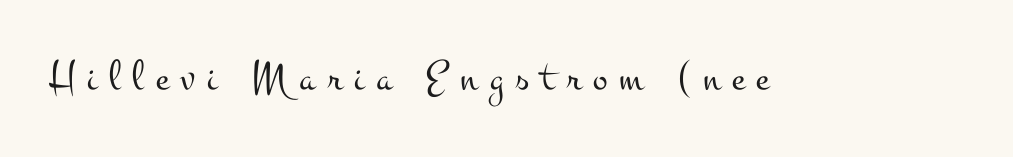
Q: Is the text bold? A: No.
Q: Is the text italic (slanted)? A: Yes.
Q: Is the text underlined? A: No.
Q: Is the spacing between letters normal or unusually wide? A: Unusually wide.
Q: Width (condensed, normal, or wide)? A: Wide.
Q: Stroke contrast? A: Medium.
Q: x-height? A: Small.
Q: Monospaced? A: No.
